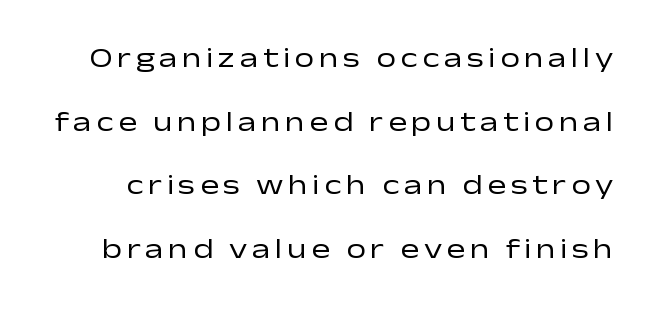
{"serif": "no", "italic": "no", "bold": "no", "weight": "regular", "width": "wide", "stroke_contrast": "low", "x_height": "medium", "monospaced": "no", "underline": "no", "line_spacing": "loose", "line_spacing_ratio": 2.27, "glyph_px": 28}
